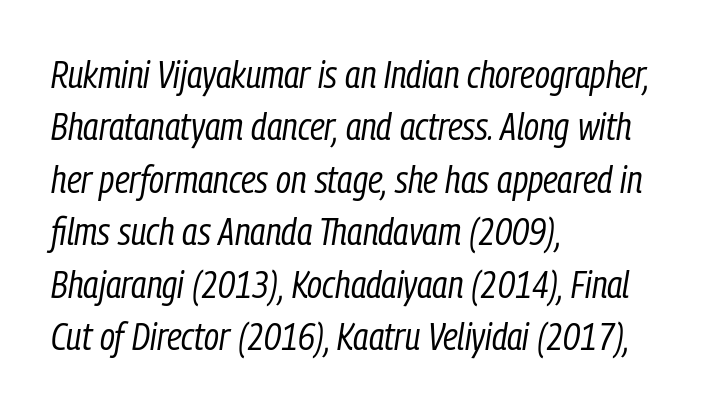
{"italic": "yes", "lean": "right", "slant_degrees": 9, "bold": "no", "weight": "regular", "width": "condensed", "stroke_contrast": "low", "x_height": "medium", "monospaced": "no", "underline": "no", "align": "left", "line_spacing": "normal", "line_spacing_ratio": 1.38, "letter_spacing": "normal", "letter_spacing_em": 0.0, "glyph_px": 38}
